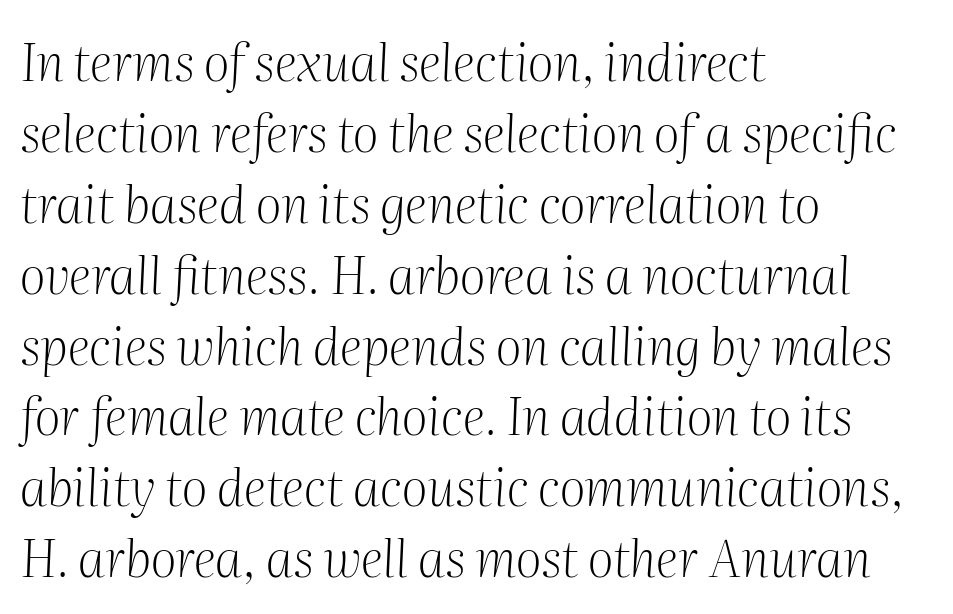
Q: Is the text bold? A: No.
Q: Is the text italic (slanted)? A: Yes, it leans right by about 2 degrees.
Q: Is the typeface a serif or a sans-serif typeface? A: Serif.
Q: Is the text underlined? A: No.
Q: How is the paragraph aligned? A: Left-aligned.
Q: Is the spacing between letters normal or unusually wide? A: Normal.
Q: Is the spacing between lines tight, normal or loose? A: Normal.
Q: Width (condensed, normal, or wide)? A: Normal.
Q: Stroke contrast? A: Medium.
Q: x-height? A: Medium.
Q: Monospaced? A: No.
